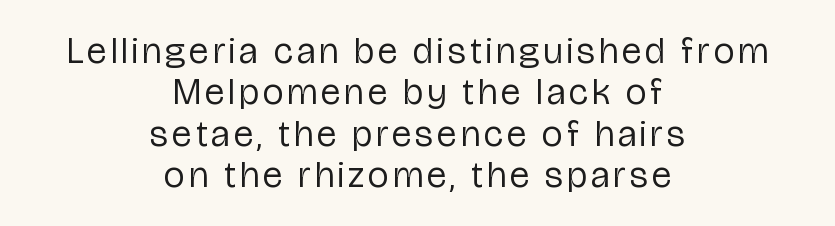
{"serif": "no", "italic": "no", "bold": "no", "weight": "regular", "width": "condensed", "stroke_contrast": "low", "x_height": "medium", "monospaced": "no", "underline": "no", "align": "center", "line_spacing": "tight", "line_spacing_ratio": 1.12, "glyph_px": 37}
